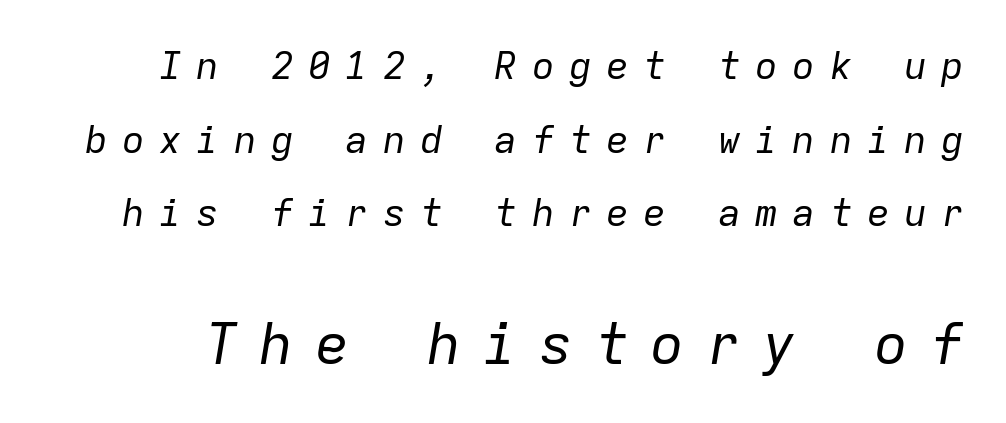
Q: Is the text bold? A: No.
Q: Is the text italic (slanted)? A: Yes, it leans right by about 9 degrees.
Q: Is the text underlined? A: No.
Q: Is the spacing between letters normal or unusually wide? A: Unusually wide.
Q: Is the spacing between lines tight, normal or loose? A: Loose.
Q: Which block of text is set in a larger size, the first (top) or the second (bottom)? A: The second (bottom) one.
Q: Width (condensed, normal, or wide)? A: Normal.
Q: Stroke contrast? A: Low.
Q: x-height? A: Medium.
Q: Monospaced? A: Yes.
